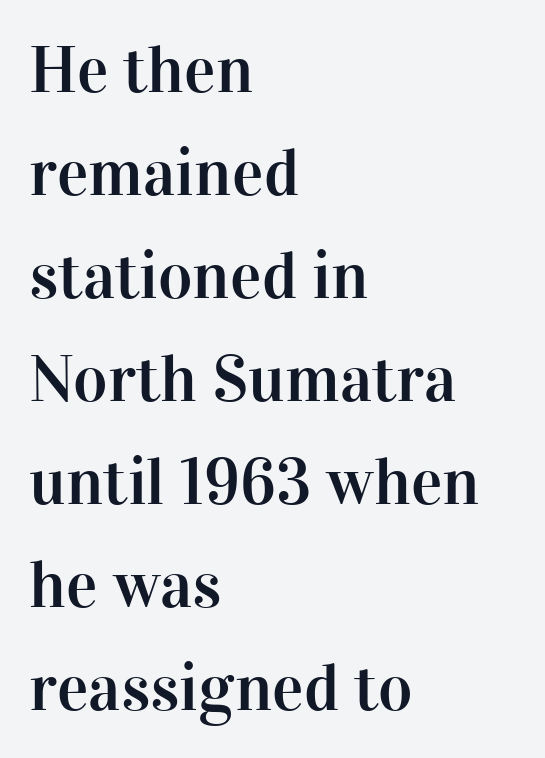
The image shows 66 px serif type, upright; set left-aligned, normal line spacing (1.56x), normal letter spacing, not underlined; high stroke contrast and a medium x-height.
